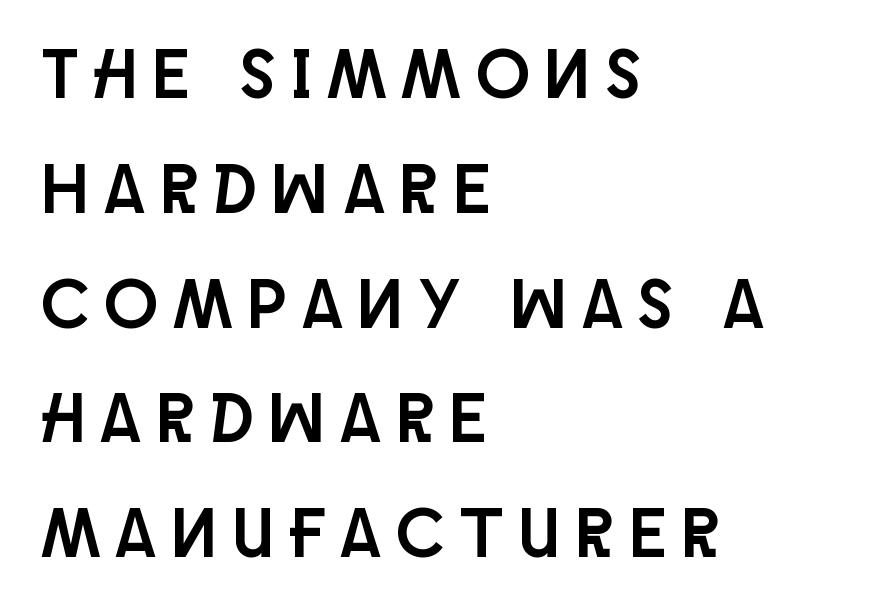
{"serif": "no", "italic": "no", "width": "condensed", "stroke_contrast": "low", "x_height": "large", "monospaced": "no", "underline": "no", "align": "left", "line_spacing": "normal", "line_spacing_ratio": 1.64, "letter_spacing": "wide", "letter_spacing_em": 0.24, "glyph_px": 70}
